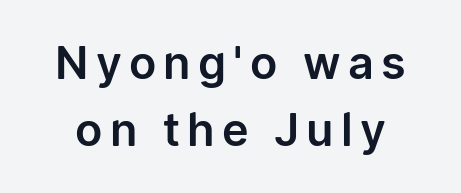
The image shows 45 px sans-serif type, upright; set normal line spacing (1.5x), not underlined; low stroke contrast and a medium x-height.
